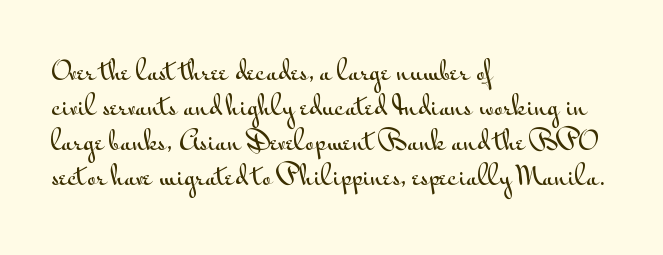
The image shows 26 px text type; set left-aligned, normal line spacing (1.35x), normal letter spacing, not underlined.
